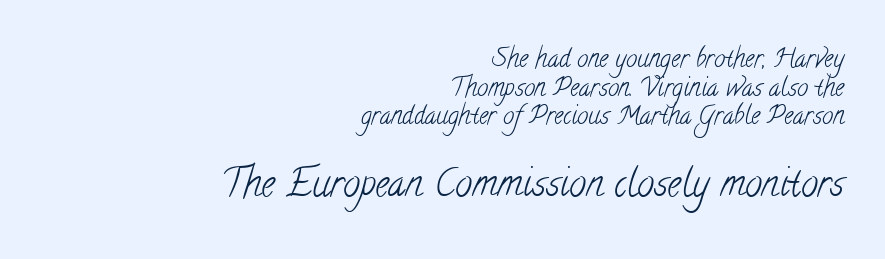
Q: Is the text bold? A: No.
Q: Is the typeface a serif or a sans-serif typeface? A: Serif.
Q: Is the text underlined? A: No.
Q: How is the paragraph aligned? A: Right-aligned.
Q: Is the spacing between letters normal or unusually wide? A: Normal.
Q: Is the spacing between lines tight, normal or loose? A: Tight.
Q: Which block of text is set in a larger size, the first (top) or the second (bottom)? A: The second (bottom) one.
Q: Width (condensed, normal, or wide)? A: Condensed.
Q: Stroke contrast? A: Low.
Q: x-height? A: Small.
Q: Monospaced? A: No.
